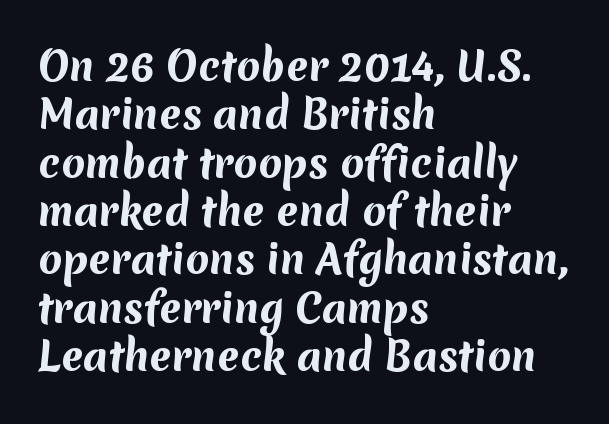
The image shows 39 px bold sans-serif type; set left-aligned, line spacing 1.24x, normal letter spacing, not underlined; medium stroke contrast and a medium x-height.
